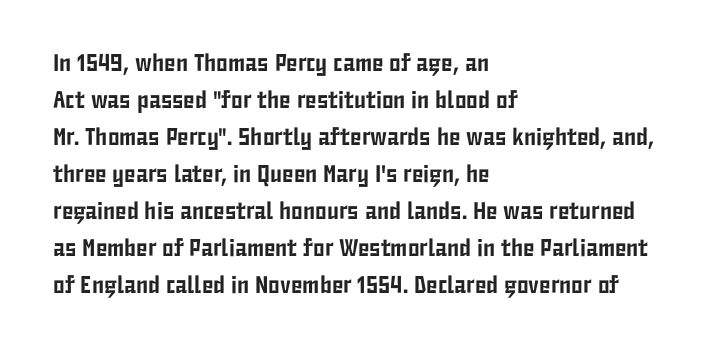
{"italic": "no", "underline": "no", "align": "left", "line_spacing": "normal", "line_spacing_ratio": 1.54, "letter_spacing": "normal", "letter_spacing_em": 0.0, "glyph_px": 24}
